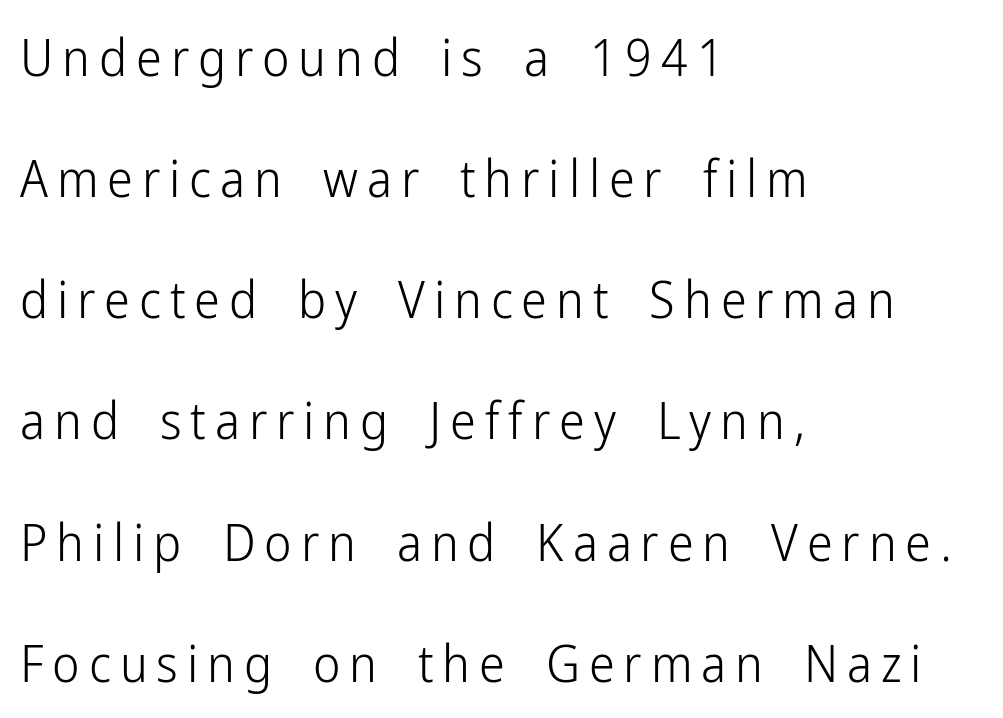
Descender tails drop into unmarked territory. You can tell from the bare stems that sans-serif type was used. A great deal of white space separates one row of letters from the next. The characters are drawn with everyday or finer stroke widths. The face used here is proportionally spaced, like ordinary book or web type.
